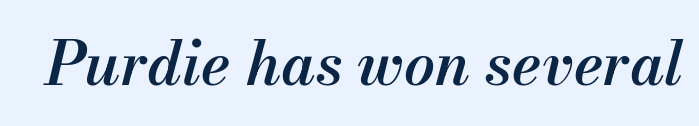
Summary of weight: moderately heavy, a semibold. Think of a printed novel: that variable character pitch is what you see here. The letterforms sit shoulder to shoulder at normal distance. The whole block is typeset with a tilt. Check under the words: just untouched page.
